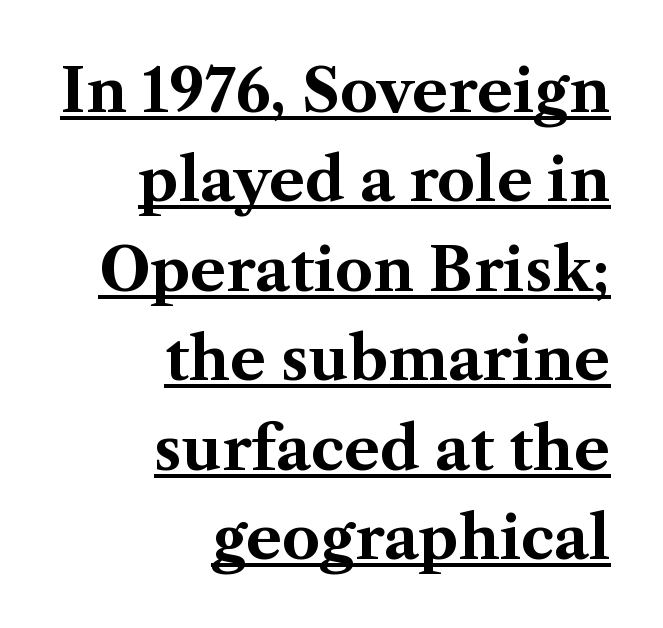
Underlining? Definitely there. Typesetter's note: full bold, strokes at maximum text heaviness. Each letter's strokes conclude with small projecting serifs. The text block is weighted toward the right margin, trailing off unevenly leftward. These lines are rendered in a variable-pitch font.
